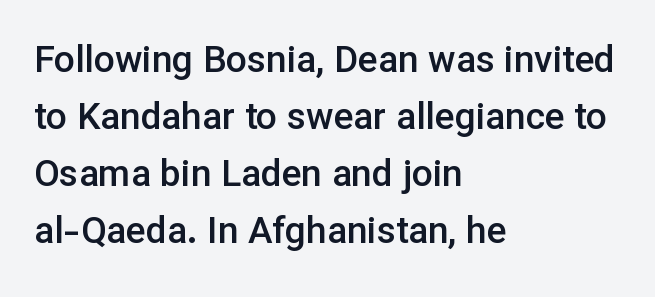
Q: Is the text bold? A: Semi-bold.
Q: Is the text italic (slanted)? A: No, it is upright.
Q: Is the typeface a serif or a sans-serif typeface? A: Sans-serif.
Q: Is the text underlined? A: No.
Q: How is the paragraph aligned? A: Left-aligned.
Q: Is the spacing between letters normal or unusually wide? A: Normal.
Q: Is the spacing between lines tight, normal or loose? A: Normal.
Q: Width (condensed, normal, or wide)? A: Normal.
Q: Stroke contrast? A: Low.
Q: x-height? A: Medium.
Q: Monospaced? A: No.
